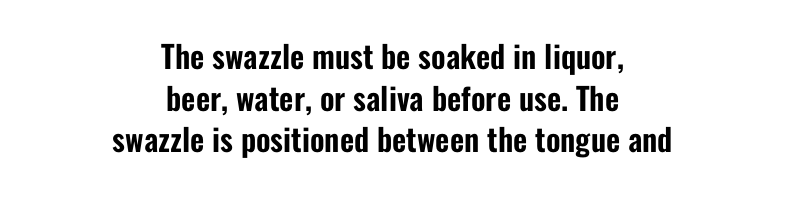
The image shows 31 px condensed sans-serif type, upright; set centered, normal line spacing (1.34x), normal letter spacing, not underlined; low stroke contrast and a medium x-height.
